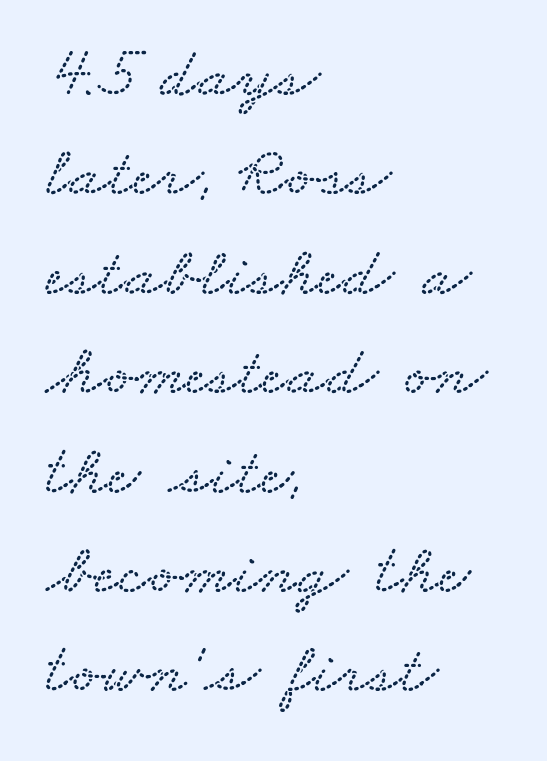
The image shows 71 px wide type; set left-aligned, normal line spacing (1.4x), normal letter spacing, not underlined; low stroke contrast and a small x-height.
